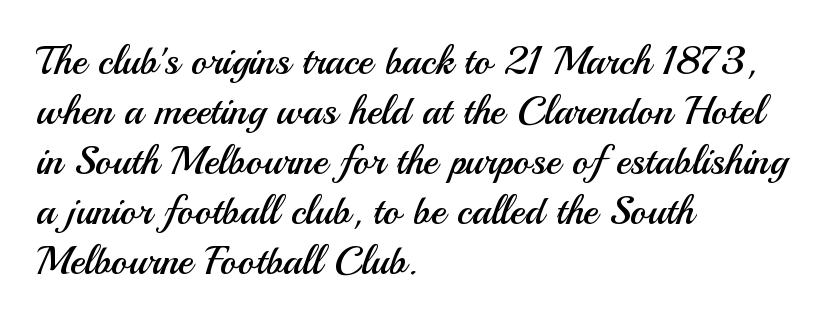
Underlining? Definitely not there. A typesetter would call this proportional, since set widths differ per character. Observe the ordinary spacing: letters are neighbours, not strangers. Each new line begins a customary step beneath the previous one.
